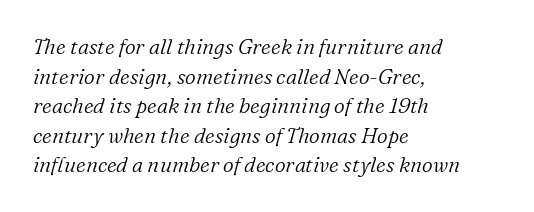
Q: Is the text bold? A: No.
Q: Is the text italic (slanted)? A: Yes, it leans right by about 16 degrees.
Q: Is the text underlined? A: No.
Q: How is the paragraph aligned? A: Left-aligned.
Q: Is the spacing between letters normal or unusually wide? A: Normal.
Q: Is the spacing between lines tight, normal or loose? A: Normal.
